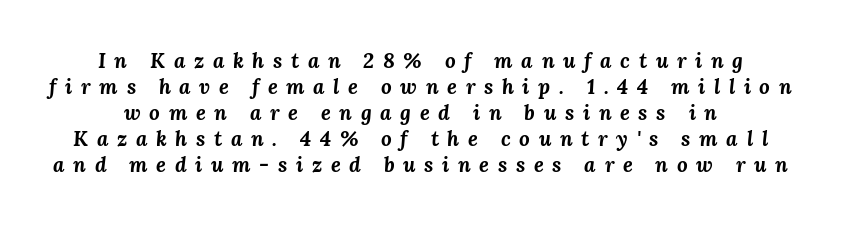
{"italic": "yes", "lean": "right", "slant_degrees": 3, "bold": "yes", "underline": "no", "line_spacing_ratio": 1.24, "letter_spacing": "wide", "letter_spacing_em": 0.41, "glyph_px": 21}
